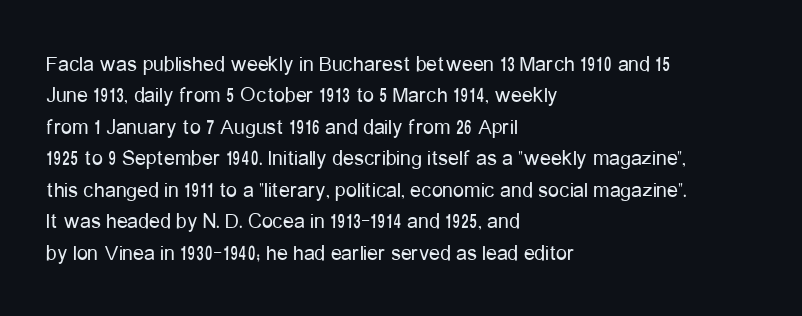
Q: Is the text bold? A: No.
Q: Is the text italic (slanted)? A: No, it is upright.
Q: Is the text underlined? A: No.
Q: How is the paragraph aligned? A: Left-aligned.
Q: Is the spacing between letters normal or unusually wide? A: Normal.
Q: Is the spacing between lines tight, normal or loose? A: Normal.
